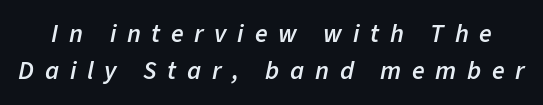
Underline: absent. Whoever set this chose a conventional vertical rhythm. Short note: letters widely spaced. Weight check: semibold — heavier than regular, not quite bold. The lettering tilts uniformly, giving the passage an italic look.
